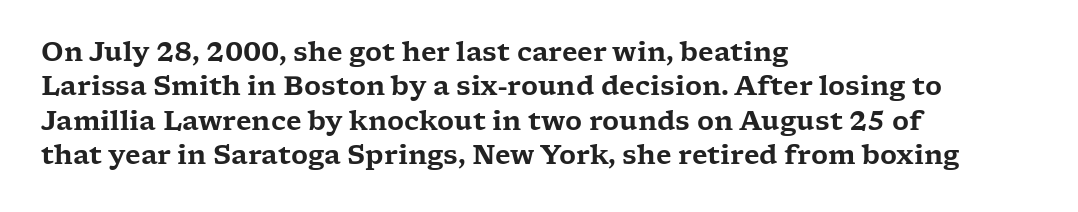
Here the glyphs are tracked normally, forming tight word shapes. Notice how the passage keeps a crisp vertical edge on the left only. A normal amount of white space separates one row of letters from the next. The string is rendered with underlining switched off.
